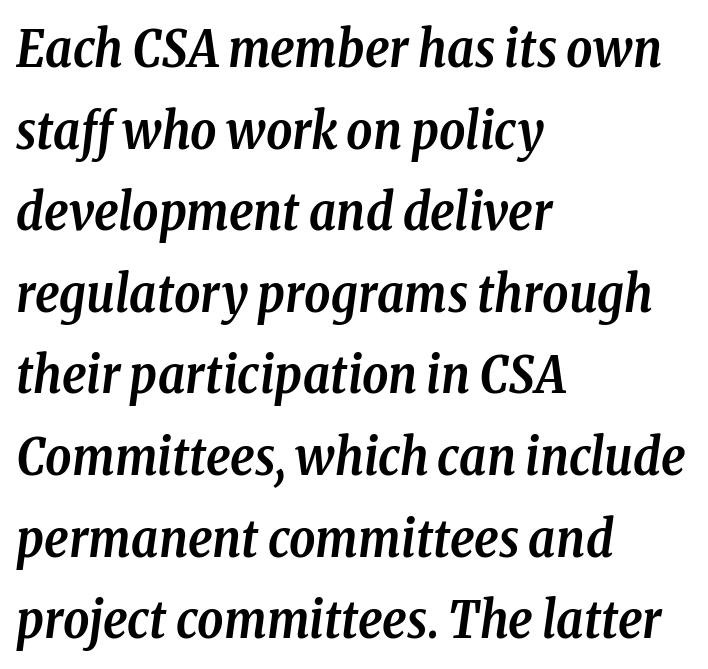
Casual observation: everything's shoved over to the left. Designer's note — italics engaged. This block has exactly the height ordinary leading produces. Each letter keeps its own natural width here, so spacing adapts to shape. This sample uses plain, unmodified letter spacing. Pretty heavy lettering here — definitely bold.
